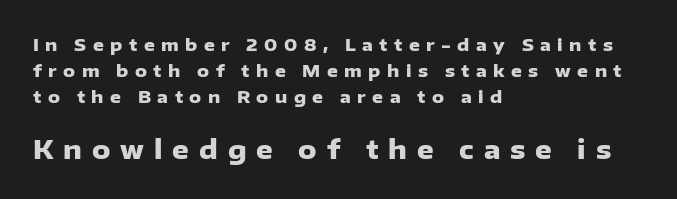
Q: Is the text bold? A: Yes.
Q: Is the text italic (slanted)? A: No, it is upright.
Q: Is the text underlined? A: No.
Q: How is the paragraph aligned? A: Left-aligned.
Q: Is the spacing between letters normal or unusually wide? A: Unusually wide.
Q: Is the spacing between lines tight, normal or loose? A: Normal.
Q: Which block of text is set in a larger size, the first (top) or the second (bottom)? A: The second (bottom) one.
